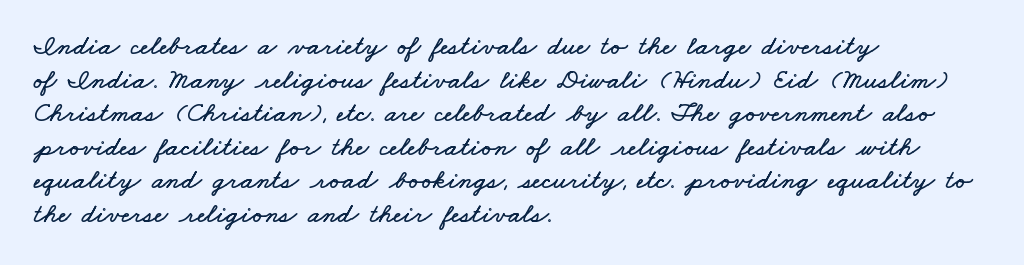
Q: Is the text underlined? A: No.
Q: How is the paragraph aligned? A: Left-aligned.
Q: Is the spacing between letters normal or unusually wide? A: Normal.
Q: Width (condensed, normal, or wide)? A: Wide.
Q: Stroke contrast? A: Low.
Q: x-height? A: Small.
Q: Monospaced? A: No.
